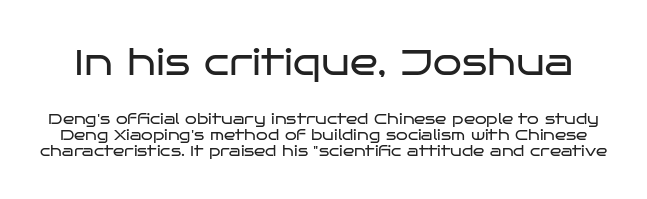
{"serif": "no", "italic": "no", "bold": "no", "weight": "regular", "width": "wide", "stroke_contrast": "low", "x_height": "large", "monospaced": "no", "underline": "no", "line_spacing": "tight", "line_spacing_ratio": 1.08, "letter_spacing": "normal", "letter_spacing_em": 0.0, "larger_block": "first", "size_ratio": 2.47, "glyph_px": 37}
